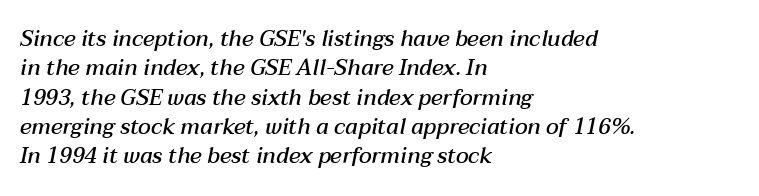
The image shows 22 px text type, italic (leaning right); set left-aligned, normal line spacing (1.33x), normal letter spacing, not underlined.
